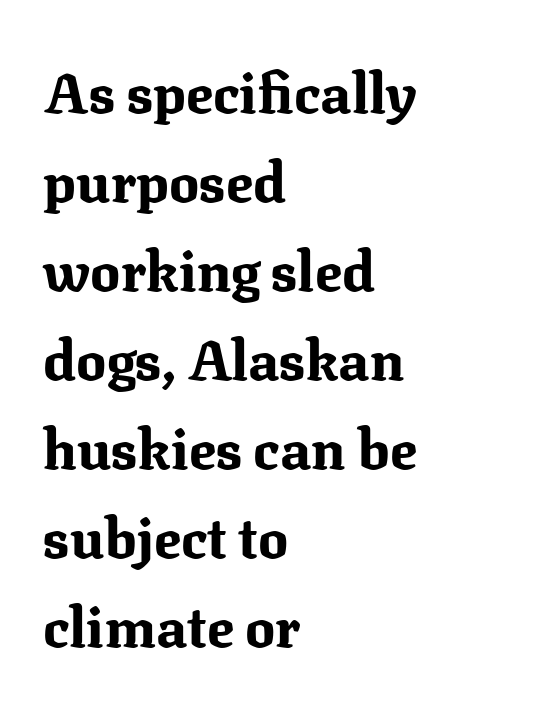
{"serif": "yes", "italic": "no", "bold": "yes", "weight": "bold", "width": "normal", "stroke_contrast": "medium", "x_height": "medium", "monospaced": "no", "underline": "no", "align": "left", "line_spacing": "normal", "line_spacing_ratio": 1.59, "letter_spacing": "normal", "letter_spacing_em": 0.0, "glyph_px": 56}
